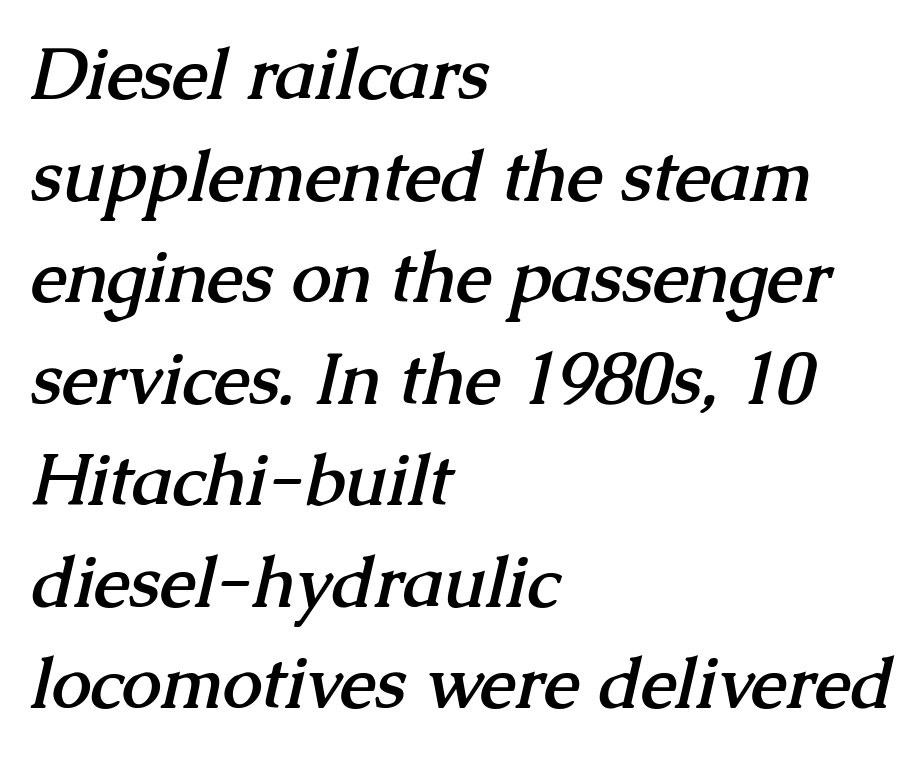
These lines are set flush left with a ragged right edge. Letter spacing: default. Typographically, this falls in the serif category. Set as a true bold cut, around the 700 mark.
